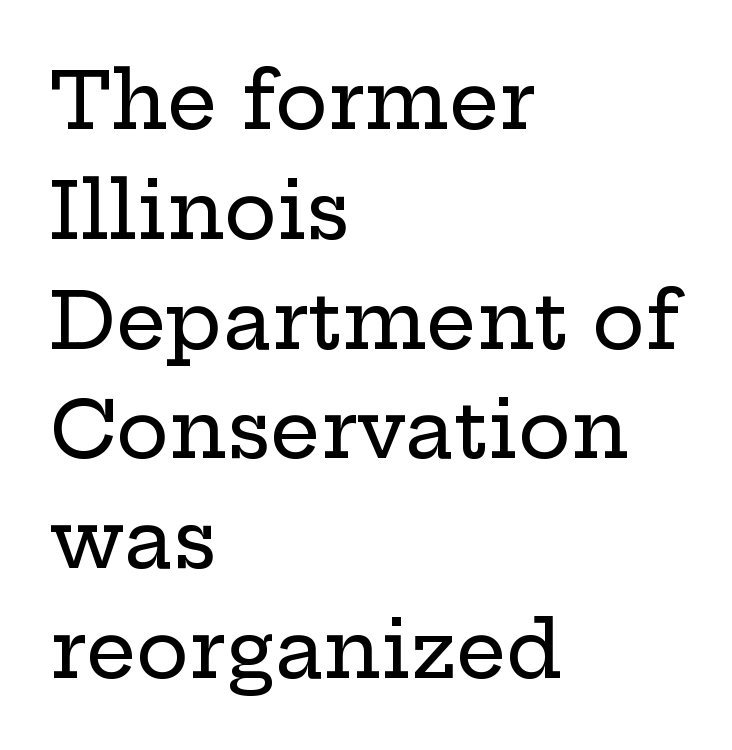
{"serif": "yes", "italic": "no", "width": "wide", "stroke_contrast": "low", "x_height": "medium", "monospaced": "no", "underline": "no", "align": "left", "line_spacing": "normal", "line_spacing_ratio": 1.39, "letter_spacing": "normal", "letter_spacing_em": 0.0, "glyph_px": 79}
